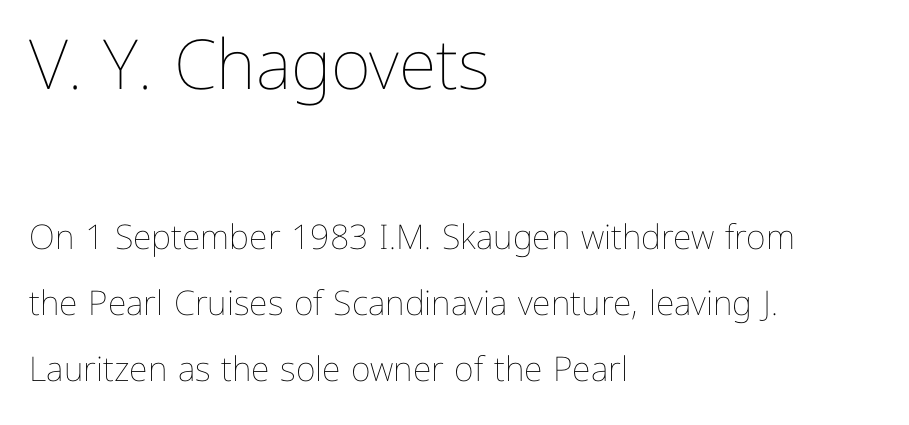
{"italic": "no", "bold": "no", "weight": "thin", "width": "normal", "stroke_contrast": "low", "x_height": "medium", "monospaced": "no", "underline": "no", "align": "left", "line_spacing": "loose", "line_spacing_ratio": 1.95, "letter_spacing": "normal", "letter_spacing_em": 0.0, "larger_block": "first", "size_ratio": 2.03, "glyph_px": 69}
